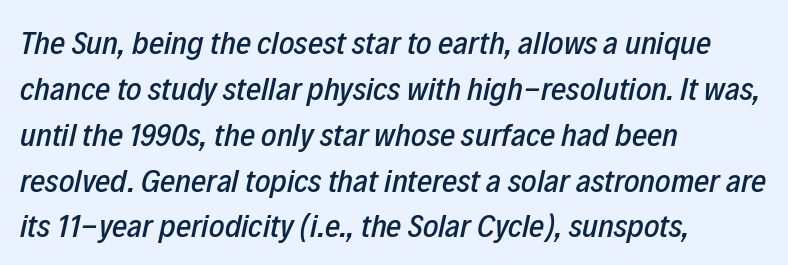
{"italic": "yes", "lean": "right", "slant_degrees": 12, "width": "condensed", "stroke_contrast": "low", "x_height": "medium", "monospaced": "no", "underline": "no", "align": "left", "line_spacing": "normal", "line_spacing_ratio": 1.39, "letter_spacing": "normal", "letter_spacing_em": 0.0, "glyph_px": 33}
